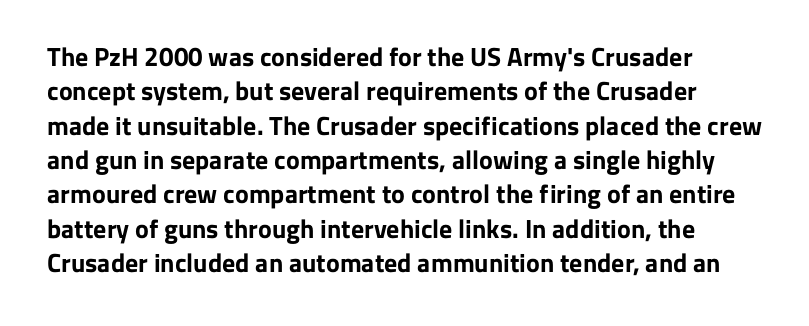
The image shows 26 px bold type, upright; set normal line spacing (1.32x), normal letter spacing, not underlined.
